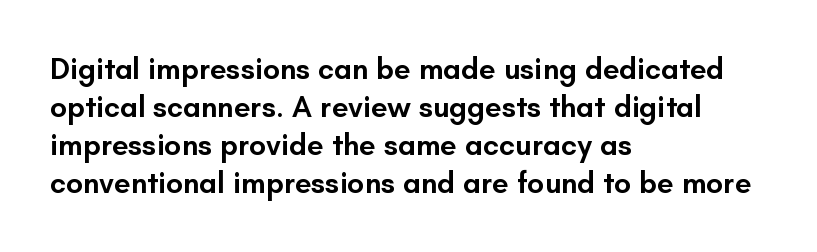
Set as a demibold, roughly 600 on the weight scale. A typesetter would mark this as roman, not italic. The letters advance in unequal steps, a hallmark of proportional type. Layout note: lines flush left. Nobody touched the tracking dial on this one.
